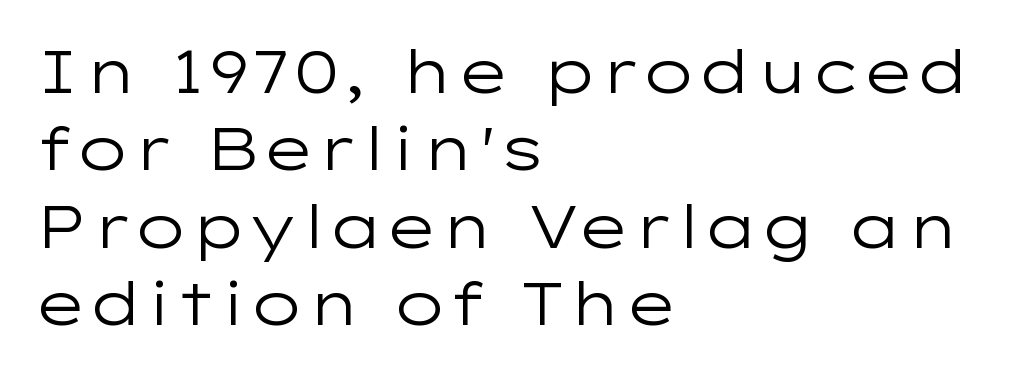
The image shows 59 px regular-weight, wide sans-serif type, upright; set left-aligned, normal line spacing (1.31x), normal letter spacing, not underlined; low stroke contrast and a medium x-height.
